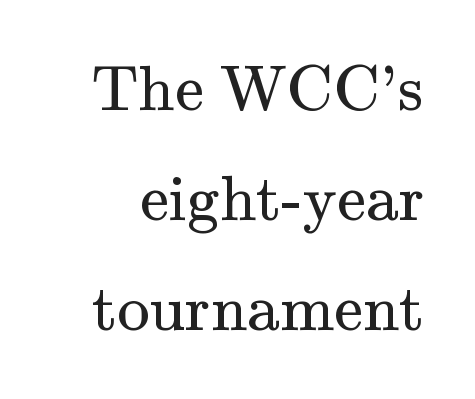
Q: Is the text bold? A: No.
Q: Is the text italic (slanted)? A: No, it is upright.
Q: Is the typeface a serif or a sans-serif typeface? A: Serif.
Q: Is the text underlined? A: No.
Q: Is the spacing between letters normal or unusually wide? A: Normal.
Q: Is the spacing between lines tight, normal or loose? A: Normal.
Q: Width (condensed, normal, or wide)? A: Normal.
Q: Stroke contrast? A: Medium.
Q: x-height? A: Small.
Q: Monospaced? A: No.
